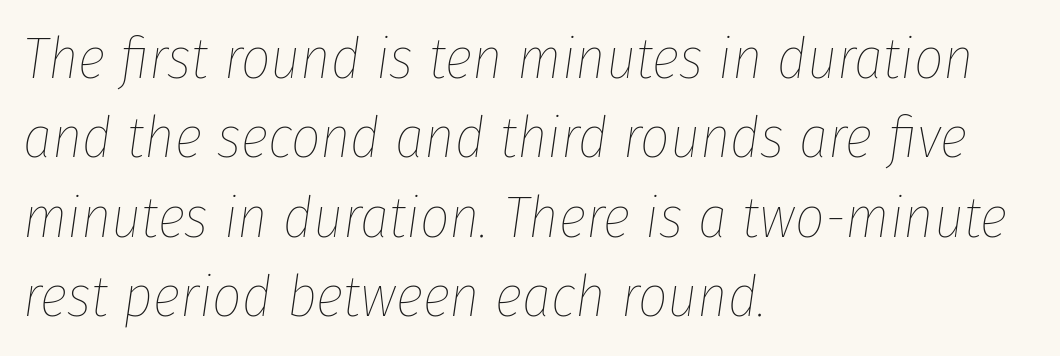
{"italic": "yes", "lean": "right", "slant_degrees": 8, "bold": "no", "weight": "thin", "width": "condensed", "stroke_contrast": "low", "x_height": "medium", "monospaced": "no", "underline": "no", "align": "left", "line_spacing": "normal", "line_spacing_ratio": 1.37, "letter_spacing": "normal", "letter_spacing_em": 0.0, "glyph_px": 58}
